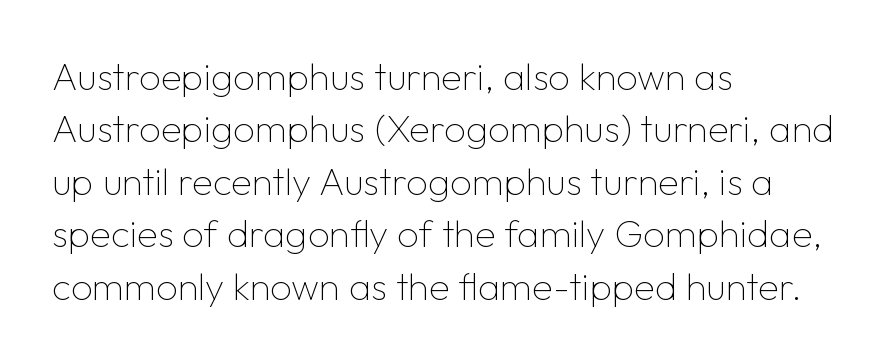
{"serif": "no", "italic": "no", "bold": "no", "weight": "thin", "width": "normal", "stroke_contrast": "low", "x_height": "medium", "monospaced": "no", "underline": "no", "align": "left", "line_spacing": "normal", "line_spacing_ratio": 1.38, "letter_spacing": "normal", "letter_spacing_em": 0.0, "glyph_px": 38}
